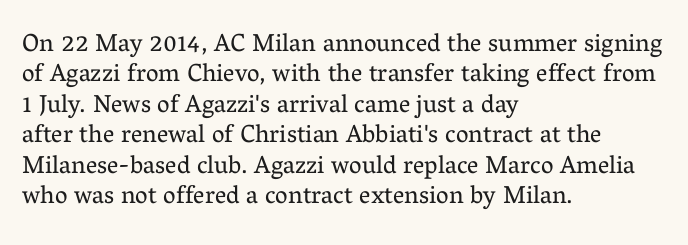
Q: Is the text bold? A: No.
Q: Is the text italic (slanted)? A: No, it is upright.
Q: Is the text underlined? A: No.
Q: How is the paragraph aligned? A: Left-aligned.
Q: Is the spacing between letters normal or unusually wide? A: Normal.
